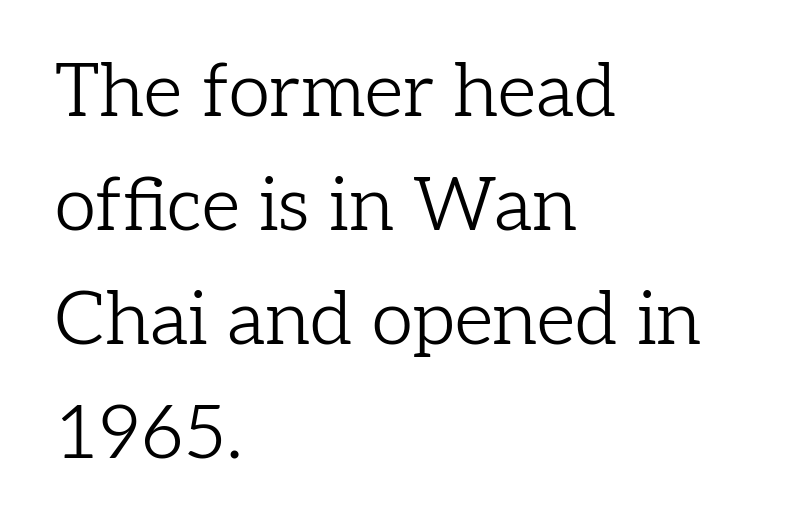
Q: Is the text bold? A: No.
Q: Is the text italic (slanted)? A: No, it is upright.
Q: Is the typeface a serif or a sans-serif typeface? A: Serif.
Q: Is the text underlined? A: No.
Q: How is the paragraph aligned? A: Left-aligned.
Q: Is the spacing between letters normal or unusually wide? A: Normal.
Q: Is the spacing between lines tight, normal or loose? A: Normal.
Q: Width (condensed, normal, or wide)? A: Normal.
Q: Stroke contrast? A: Low.
Q: x-height? A: Medium.
Q: Monospaced? A: No.
